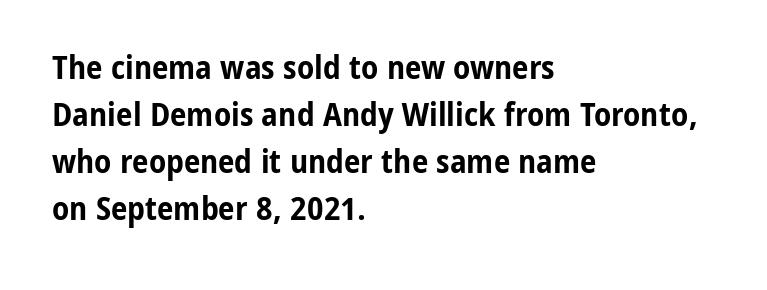
{"serif": "no", "italic": "no", "bold": "yes", "weight": "bold", "width": "condensed", "stroke_contrast": "low", "x_height": "medium", "monospaced": "no", "underline": "no", "align": "left", "line_spacing": "normal", "line_spacing_ratio": 1.42, "letter_spacing": "normal", "letter_spacing_em": 0.0, "glyph_px": 33}
